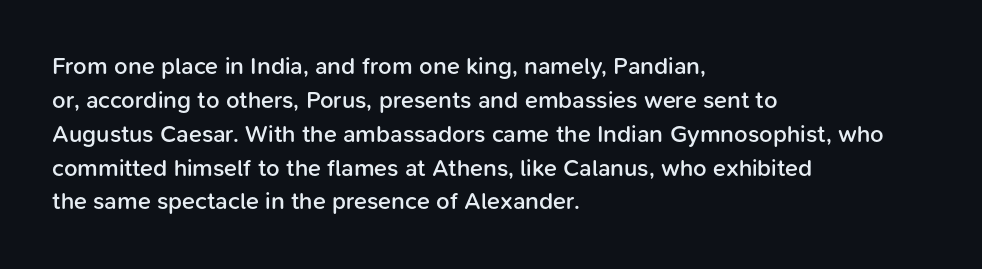
Does the weight exceed regular? Yes, but only to semibold. The glyphs are unaccompanied by any horizontal stroke below them. Line starts are locked; line ends wander. Leading: standard.
